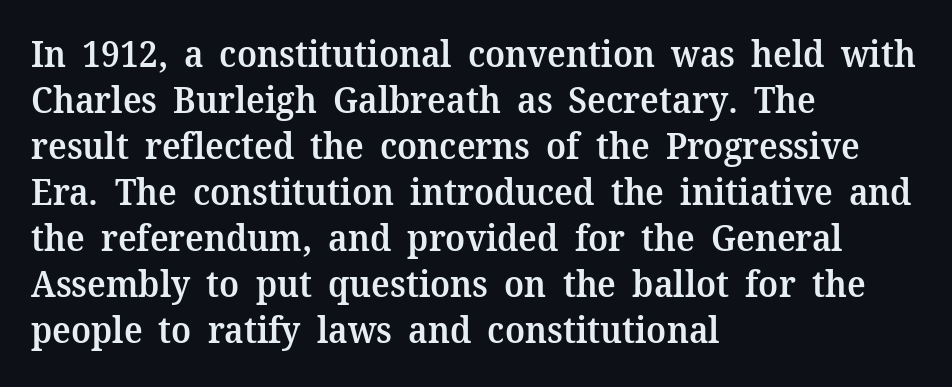
{"serif": "yes", "italic": "no", "bold": "semi", "weight": "semibold", "width": "normal", "stroke_contrast": "medium", "x_height": "medium", "monospaced": "no", "underline": "no", "align": "left", "line_spacing": "normal", "line_spacing_ratio": 1.28, "letter_spacing": "normal", "letter_spacing_em": 0.0, "glyph_px": 36}
